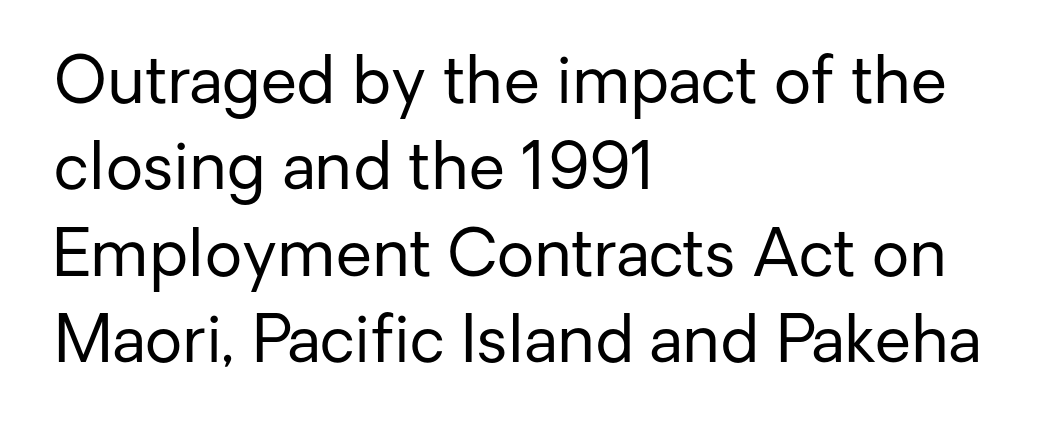
The image shows 65 px regular-weight sans-serif type, upright; set left-aligned, normal line spacing (1.33x), normal letter spacing, not underlined; low stroke contrast and a medium x-height.
